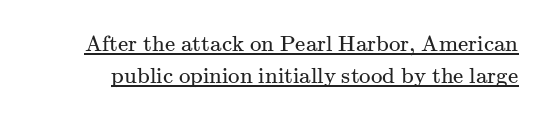
Q: Is the text bold? A: No.
Q: Is the text italic (slanted)? A: No, it is upright.
Q: Is the text underlined? A: Yes.
Q: Is the spacing between letters normal or unusually wide? A: Normal.
Q: Is the spacing between lines tight, normal or loose? A: Normal.
